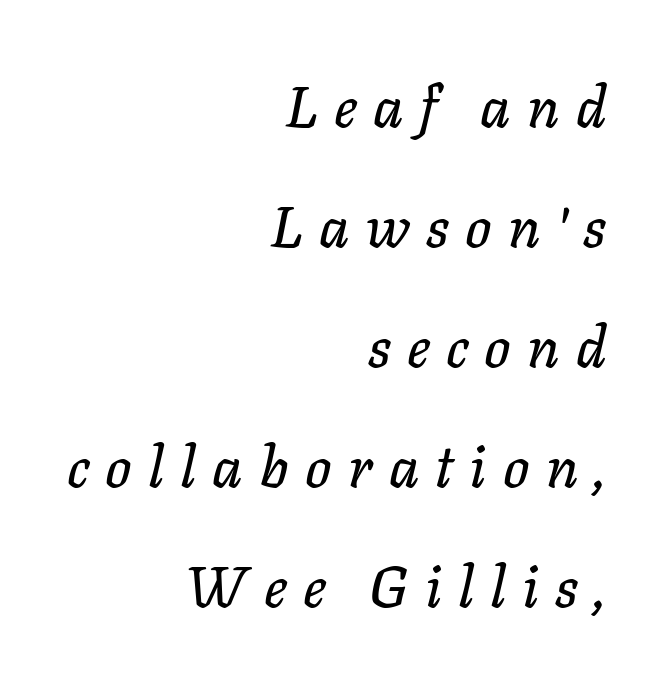
Q: Is the text italic (slanted)? A: Yes, it leans right by about 11 degrees.
Q: Is the text underlined? A: No.
Q: How is the paragraph aligned? A: Right-aligned.
Q: Is the spacing between letters normal or unusually wide? A: Unusually wide.
Q: Is the spacing between lines tight, normal or loose? A: Loose.
Q: Width (condensed, normal, or wide)? A: Normal.
Q: Stroke contrast? A: Low.
Q: x-height? A: Medium.
Q: Monospaced? A: No.
